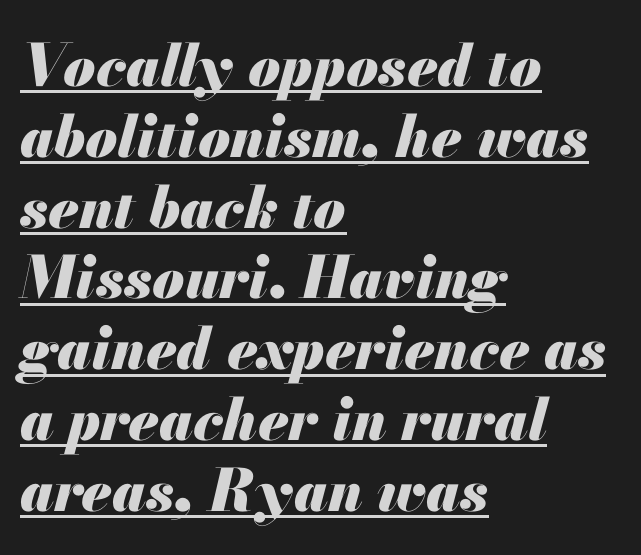
{"italic": "yes", "lean": "right", "slant_degrees": 13, "bold": "yes", "weight": "heavy", "width": "normal", "stroke_contrast": "medium", "x_height": "small", "monospaced": "no", "underline": "yes", "align": "left", "line_spacing_ratio": 1.22, "letter_spacing": "normal", "letter_spacing_em": 0.0, "glyph_px": 58}
